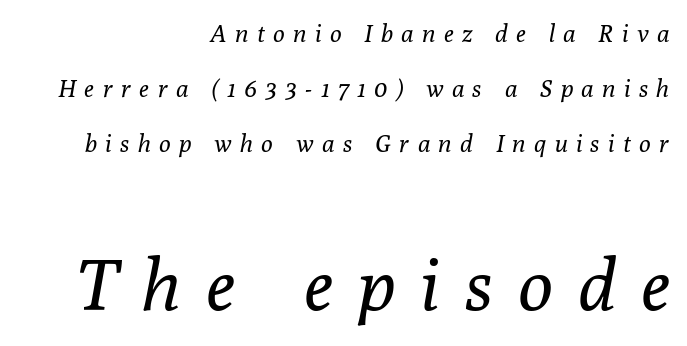
The image shows 72 px regular-weight serif type, italic (leaning right); set right-aligned, loose line spacing (2.29x), unusually wide letter spacing (+0.36 em), not underlined; the second (bottom) block is 3.0x larger; low stroke contrast and a medium x-height.
